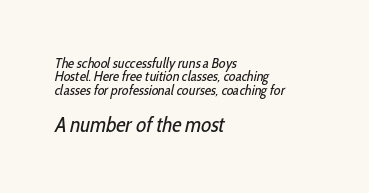
{"bold": "no", "underline": "no", "align": "left", "line_spacing": "tight", "line_spacing_ratio": 0.96, "letter_spacing": "normal", "letter_spacing_em": 0.0, "larger_block": "second", "size_ratio": 1.5, "glyph_px": 21}
